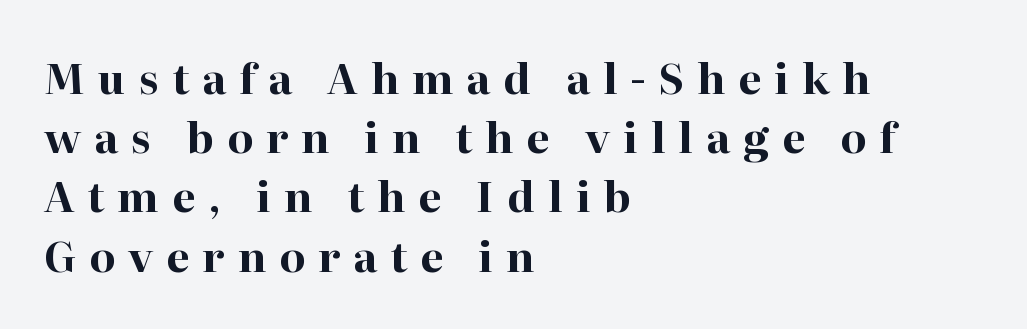
Q: Is the text bold? A: Yes.
Q: Is the text italic (slanted)? A: No, it is upright.
Q: Is the typeface a serif or a sans-serif typeface? A: Serif.
Q: Is the text underlined? A: No.
Q: How is the paragraph aligned? A: Left-aligned.
Q: Is the spacing between letters normal or unusually wide? A: Unusually wide.
Q: Is the spacing between lines tight, normal or loose? A: Normal.
Q: Width (condensed, normal, or wide)? A: Normal.
Q: Stroke contrast? A: High.
Q: x-height? A: Medium.
Q: Monospaced? A: No.
